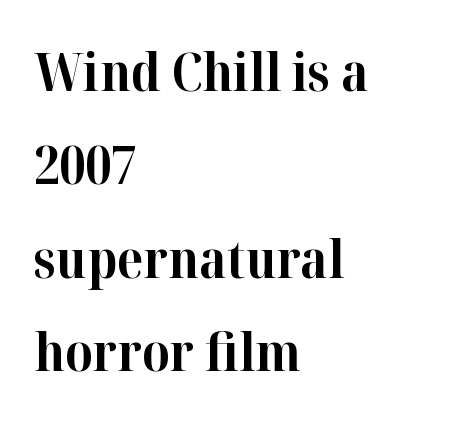
{"serif": "yes", "italic": "no", "bold": "yes", "weight": "bold", "width": "normal", "stroke_contrast": "high", "x_height": "medium", "monospaced": "no", "underline": "no", "align": "left", "line_spacing_ratio": 1.76, "letter_spacing": "normal", "letter_spacing_em": 0.0, "glyph_px": 53}
